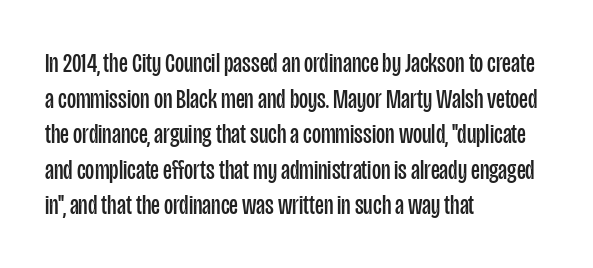
The image shows 28 px regular-weight, condensed sans-serif type, upright; set left-aligned, normal line spacing (1.27x), normal letter spacing, not underlined; low stroke contrast and a large x-height.
